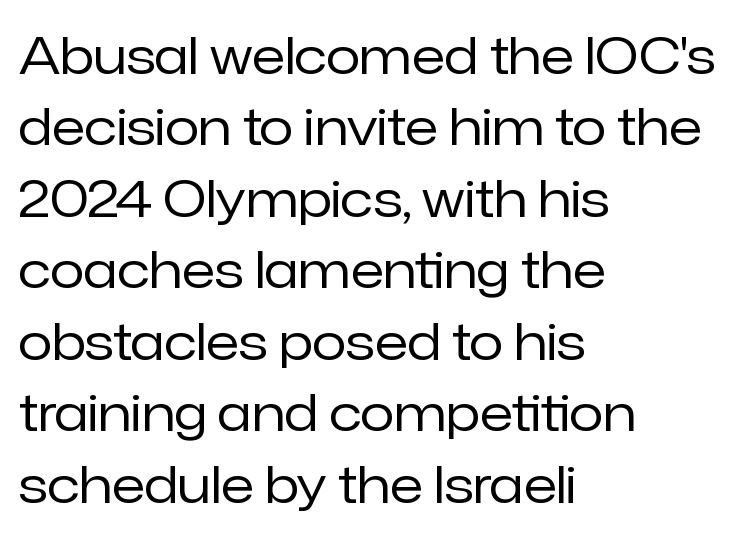
The image shows 50 px regular-weight sans-serif type, upright; set left-aligned, normal line spacing (1.43x), normal letter spacing, not underlined; low stroke contrast and a medium x-height.
